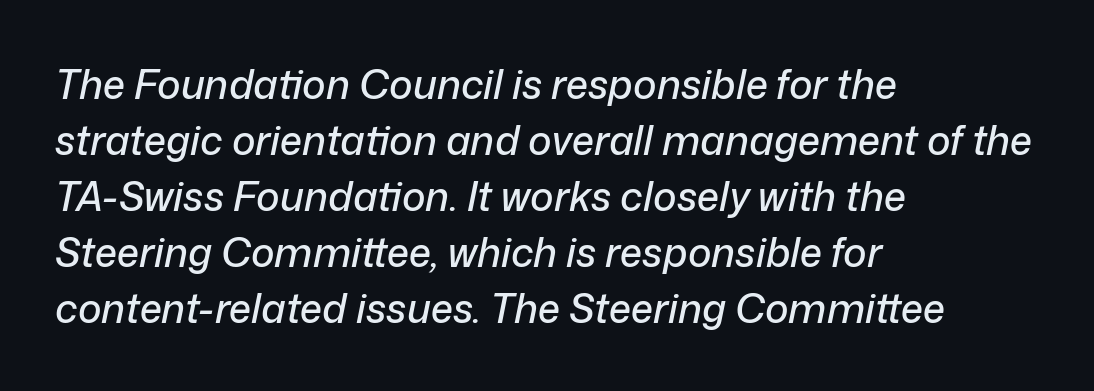
This sample uses an oblique cut, with every glyph tilted off the vertical. The passage shown has conventional tracking throughout. Rule under the text: the space is simply empty. A classic flush-left, rag-right setting is used for this passage.
